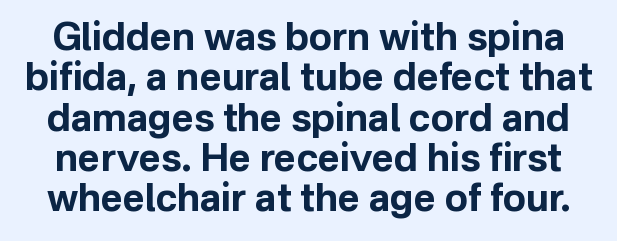
The image shows 38 px bold sans-serif type, upright; set tight line spacing (1.06x), normal letter spacing, not underlined; low stroke contrast and a medium x-height.
